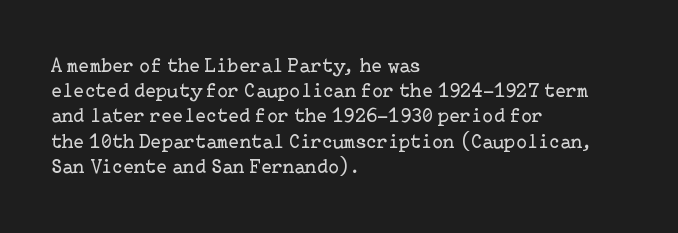
{"italic": "no", "bold": "no", "underline": "no", "align": "left", "line_spacing": "normal", "line_spacing_ratio": 1.26, "letter_spacing": "normal", "letter_spacing_em": 0.0, "glyph_px": 20}
